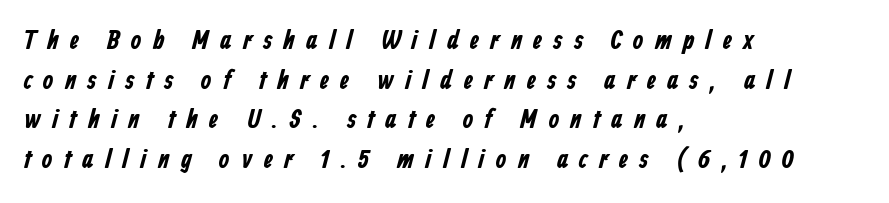
Q: Is the text bold? A: Yes.
Q: Is the text underlined? A: No.
Q: How is the paragraph aligned? A: Left-aligned.
Q: Is the spacing between letters normal or unusually wide? A: Unusually wide.
Q: Is the spacing between lines tight, normal or loose? A: Normal.
